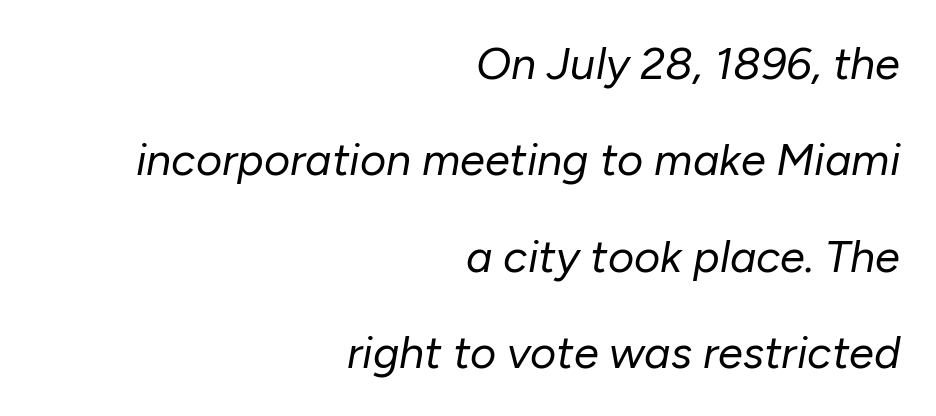
The image shows 45 px regular-weight type, italic (leaning right); set right-aligned, loose line spacing (2.14x), normal letter spacing, not underlined; low stroke contrast and a medium x-height.
